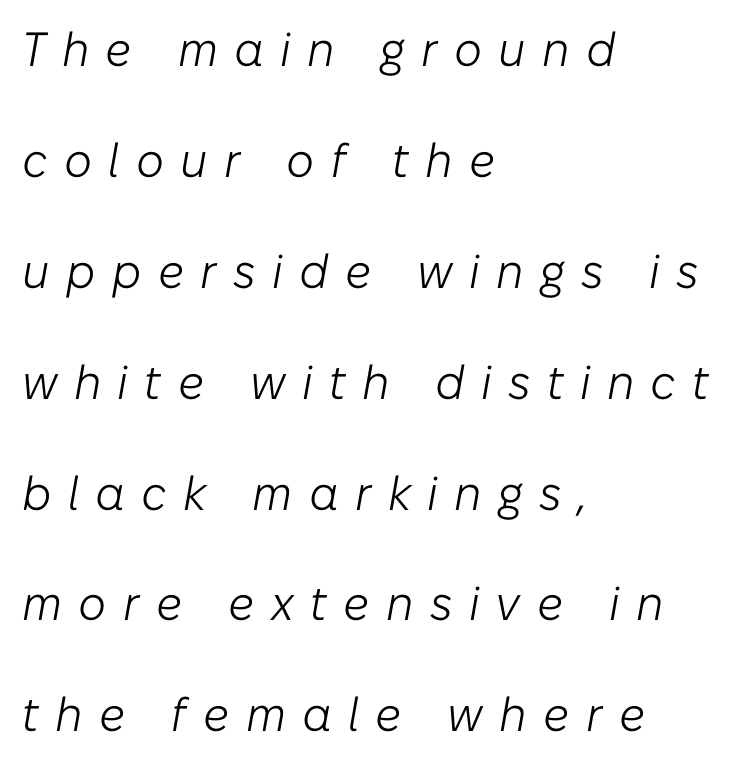
The image shows 48 px light type, italic (leaning right); set left-aligned, loose line spacing (2.31x), unusually wide letter spacing (+0.34 em), not underlined; low stroke contrast and a medium x-height.
